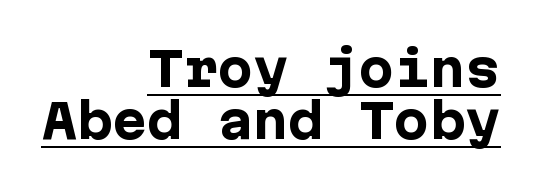
{"serif": "no", "italic": "no", "bold": "yes", "weight": "heavy", "width": "normal", "stroke_contrast": "low", "x_height": "medium", "underline": "yes", "align": "right", "line_spacing": "tight", "line_spacing_ratio": 1.1, "letter_spacing": "normal", "letter_spacing_em": 0.0, "glyph_px": 47}
